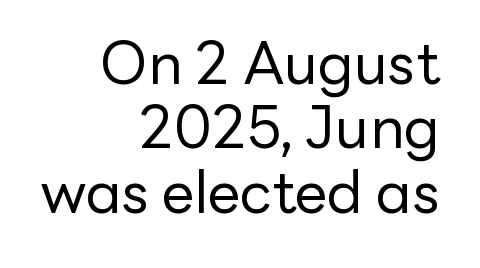
Q: Is the text bold? A: No.
Q: Is the text italic (slanted)? A: No, it is upright.
Q: Is the typeface a serif or a sans-serif typeface? A: Sans-serif.
Q: Is the text underlined? A: No.
Q: How is the paragraph aligned? A: Right-aligned.
Q: Is the spacing between letters normal or unusually wide? A: Normal.
Q: Is the spacing between lines tight, normal or loose? A: Tight.
Q: Width (condensed, normal, or wide)? A: Normal.
Q: Stroke contrast? A: Low.
Q: x-height? A: Medium.
Q: Monospaced? A: No.
